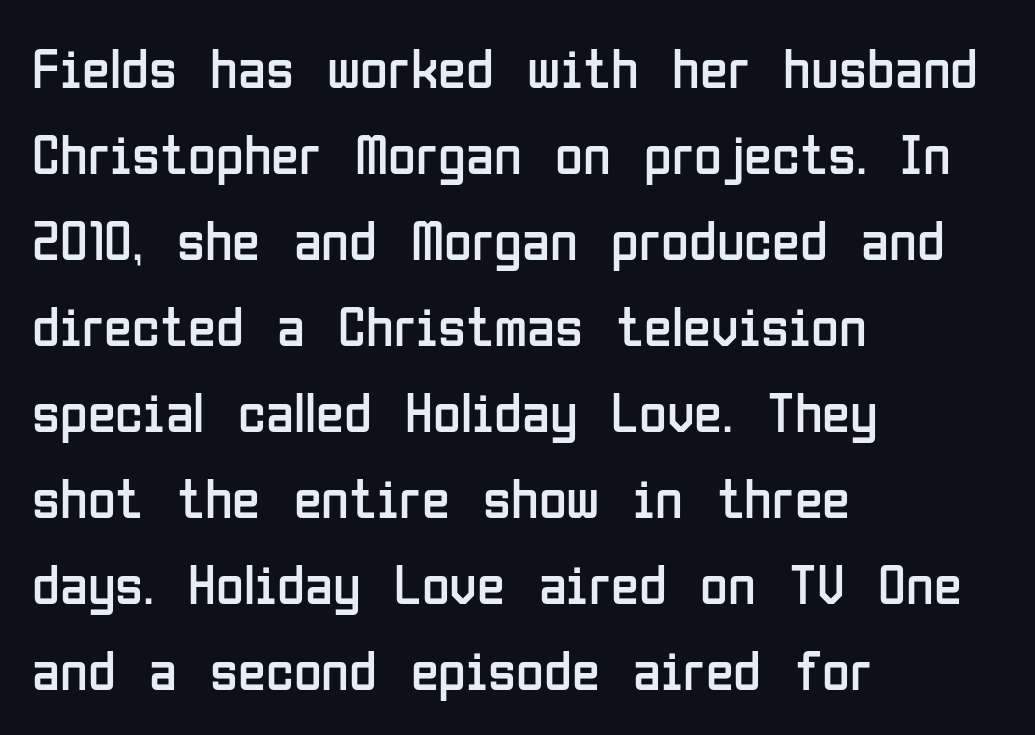
The image shows 57 px regular-weight, condensed sans-serif type, upright; set left-aligned, normal line spacing (1.51x), normal letter spacing, not underlined; low stroke contrast and a medium x-height.
